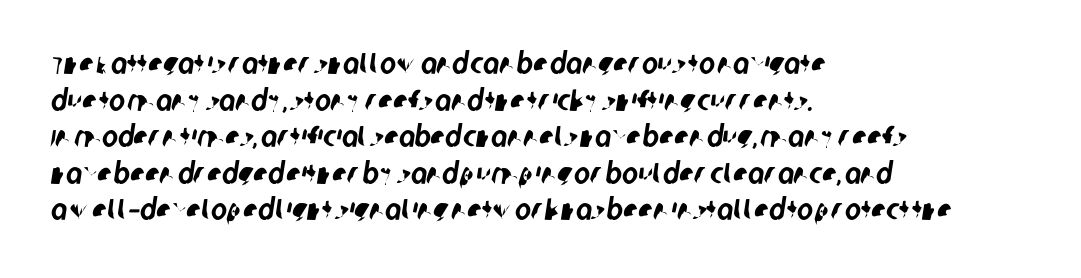
{"serif": "no", "width": "condensed", "stroke_contrast": "low", "x_height": "large", "monospaced": "no", "underline": "no", "align": "left", "line_spacing_ratio": 1.22, "letter_spacing": "normal", "letter_spacing_em": 0.0, "glyph_px": 30}
